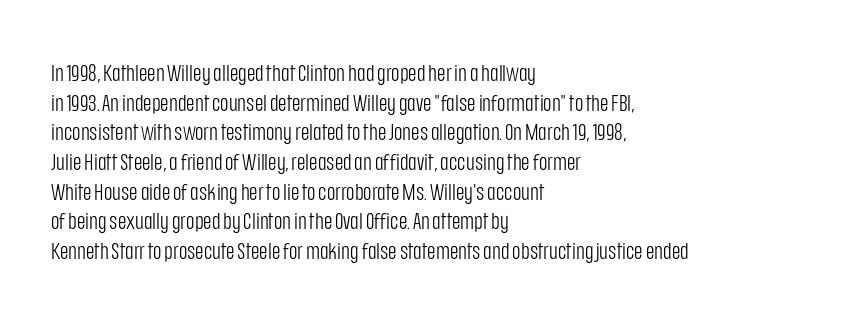
Q: Is the text bold? A: No.
Q: Is the text italic (slanted)? A: No, it is upright.
Q: Is the text underlined? A: No.
Q: How is the paragraph aligned? A: Left-aligned.
Q: Is the spacing between letters normal or unusually wide? A: Normal.
Q: Is the spacing between lines tight, normal or loose? A: Normal.
